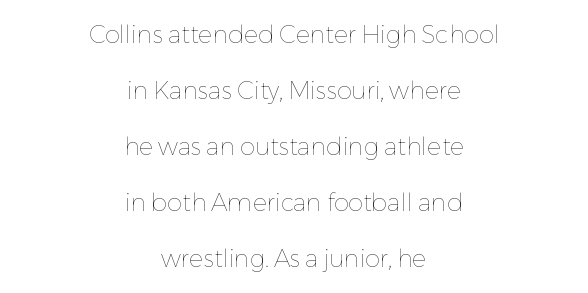
In terms of leading, this rendering errs on the spacious side. Here the glyphs are tracked normally, forming tight word shapes. Quick note: not italic, upright. The setting favours the middle, as headings and verse often do.
